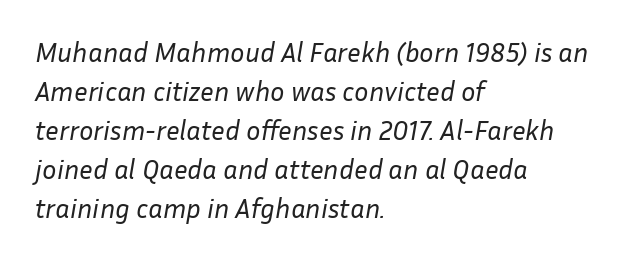
The image shows 27 px text type, italic (leaning right); set left-aligned, normal line spacing (1.44x), normal letter spacing, not underlined.
